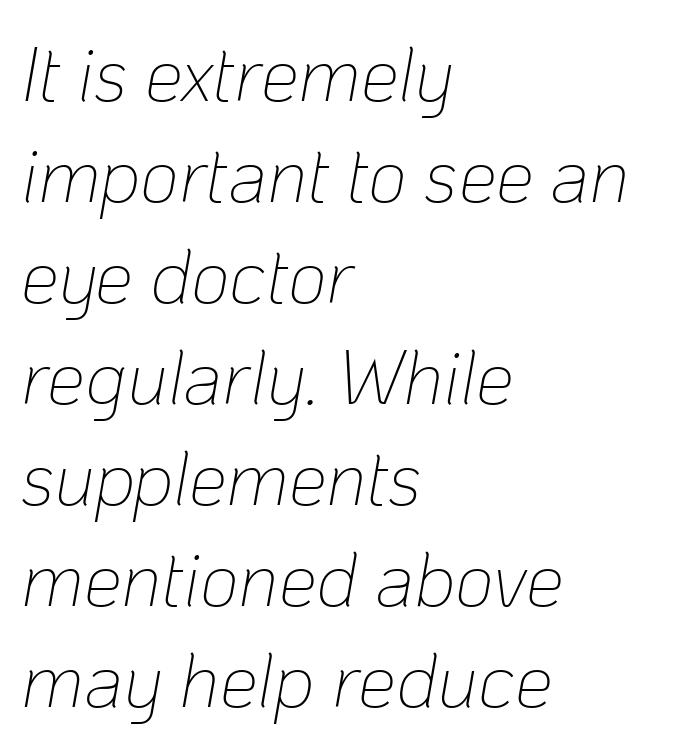
{"italic": "yes", "lean": "right", "slant_degrees": 10, "bold": "no", "weight": "thin", "width": "normal", "stroke_contrast": "low", "x_height": "medium", "monospaced": "no", "underline": "no", "align": "left", "line_spacing": "normal", "line_spacing_ratio": 1.33, "letter_spacing": "normal", "letter_spacing_em": 0.0, "glyph_px": 76}
